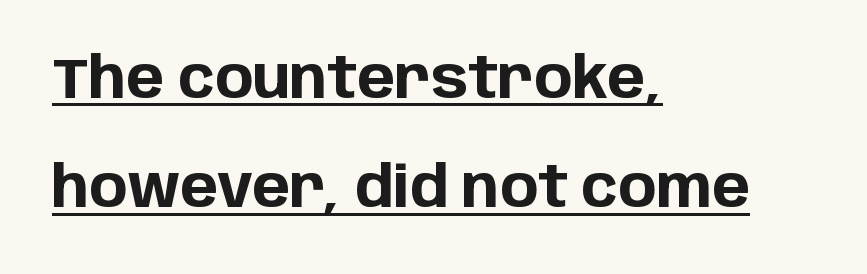
The letters stand upright; this is a roman face. Does the copy run flush right? No — it runs flush left. I'd call this a sans setting — the letters go barefoot. A typesetter would call this leading open, well beyond the default. The passage shown is underscored from start to finish. A dark, heavy texture on the line: the type is bold.
